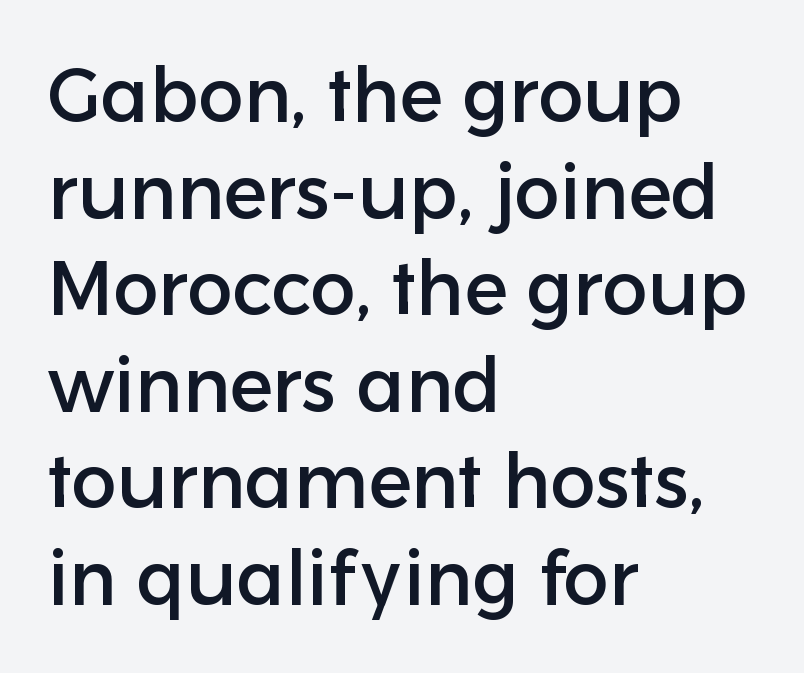
The image shows 76 px sans-serif type, upright; set left-aligned, normal line spacing (1.27x), normal letter spacing, not underlined; low stroke contrast and a medium x-height.
